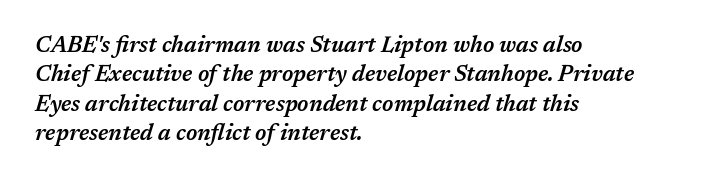
Q: Is the text bold? A: Semi-bold.
Q: Is the text italic (slanted)? A: Yes, it leans right by about 17 degrees.
Q: Is the text underlined? A: No.
Q: How is the paragraph aligned? A: Left-aligned.
Q: Is the spacing between letters normal or unusually wide? A: Normal.
Q: Is the spacing between lines tight, normal or loose? A: Normal.
